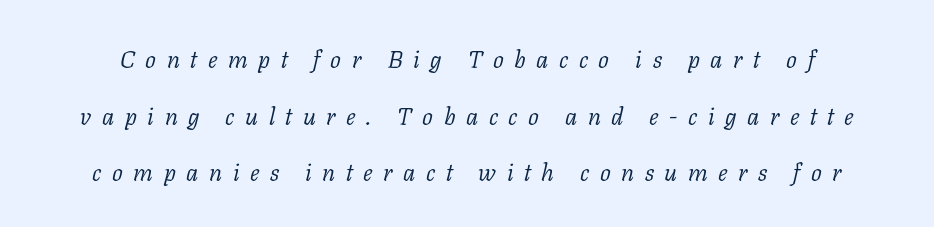
The image shows 24 px text type, italic (leaning right); set loose line spacing (2.36x), unusually wide letter spacing (+0.44 em), not underlined.
